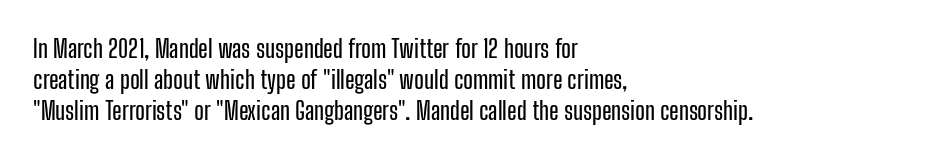
The image shows 25 px text type, upright; set left-aligned, normal line spacing (1.25x), normal letter spacing, not underlined.
